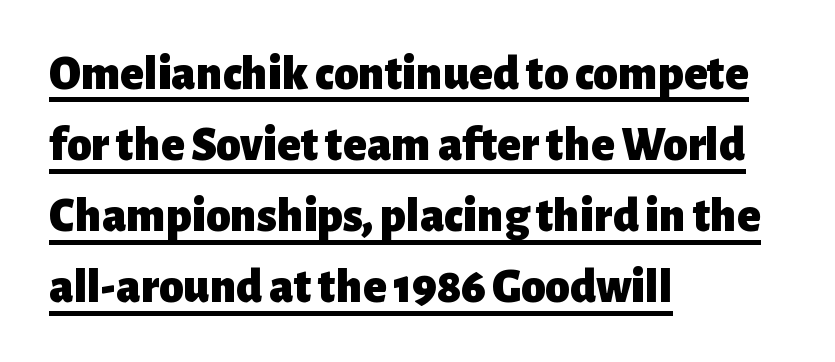
{"serif": "no", "italic": "no", "bold": "yes", "weight": "heavy", "width": "normal", "stroke_contrast": "low", "x_height": "medium", "monospaced": "no", "underline": "yes", "align": "left", "line_spacing": "normal", "line_spacing_ratio": 1.45, "letter_spacing": "normal", "letter_spacing_em": 0.0, "glyph_px": 49}
